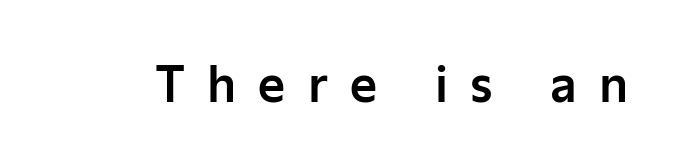
The image shows 47 px sans-serif type, upright; set unusually wide letter spacing (+0.47 em), not underlined; low stroke contrast and a medium x-height.
